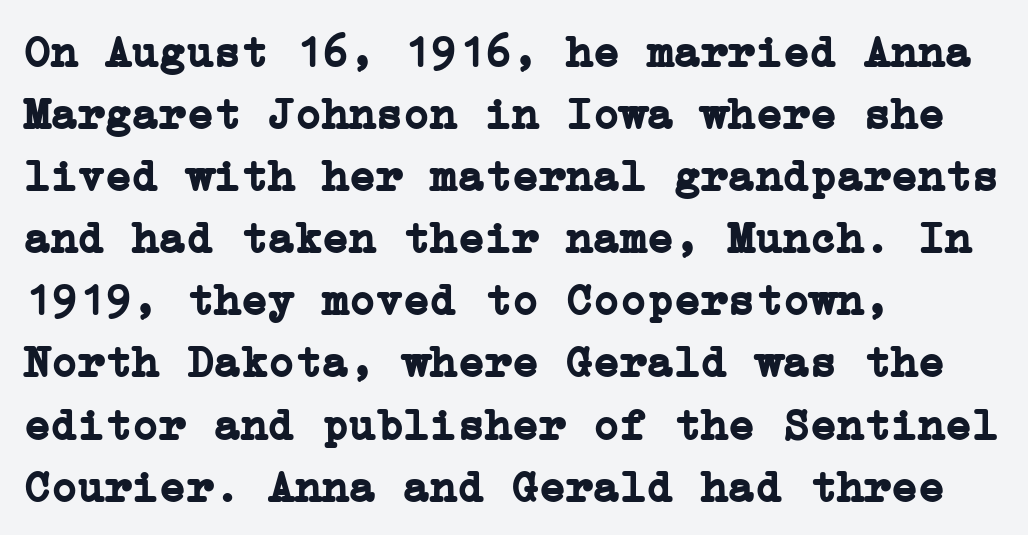
Q: Is the text bold? A: Yes.
Q: Is the text italic (slanted)? A: No, it is upright.
Q: Is the typeface a serif or a sans-serif typeface? A: Serif.
Q: Is the text underlined? A: No.
Q: How is the paragraph aligned? A: Left-aligned.
Q: Is the spacing between letters normal or unusually wide? A: Normal.
Q: Is the spacing between lines tight, normal or loose? A: Normal.
Q: Width (condensed, normal, or wide)? A: Normal.
Q: Stroke contrast? A: Low.
Q: x-height? A: Medium.
